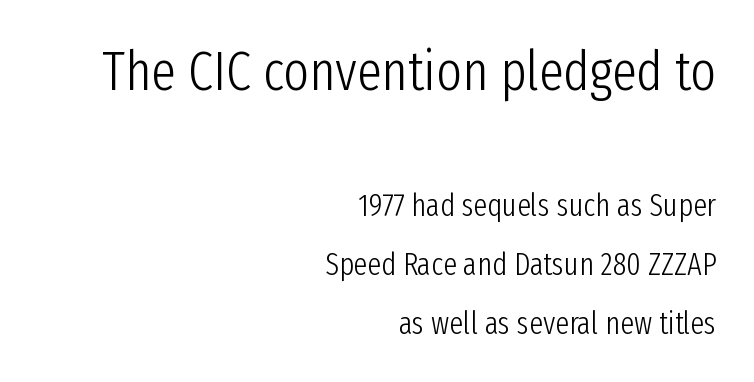
The image shows 55 px light, condensed sans-serif type, upright; set right-aligned, loose line spacing (1.91x), normal letter spacing, not underlined; the first (top) block is 1.77x larger; low stroke contrast and a medium x-height.
